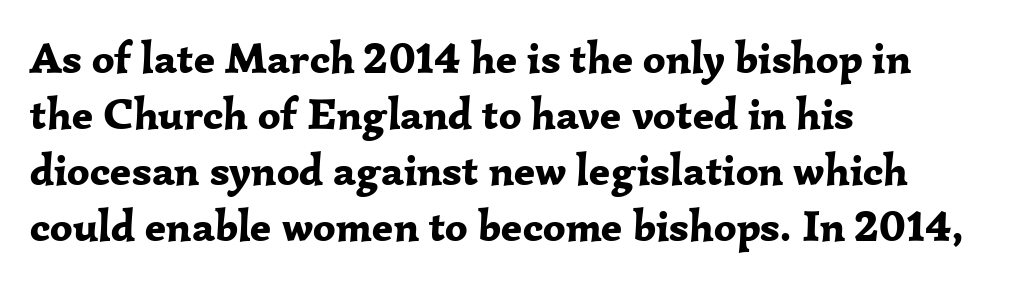
The image shows 44 px bold serif type, upright; set left-aligned, normal line spacing (1.27x), normal letter spacing, not underlined; low stroke contrast and a medium x-height.
